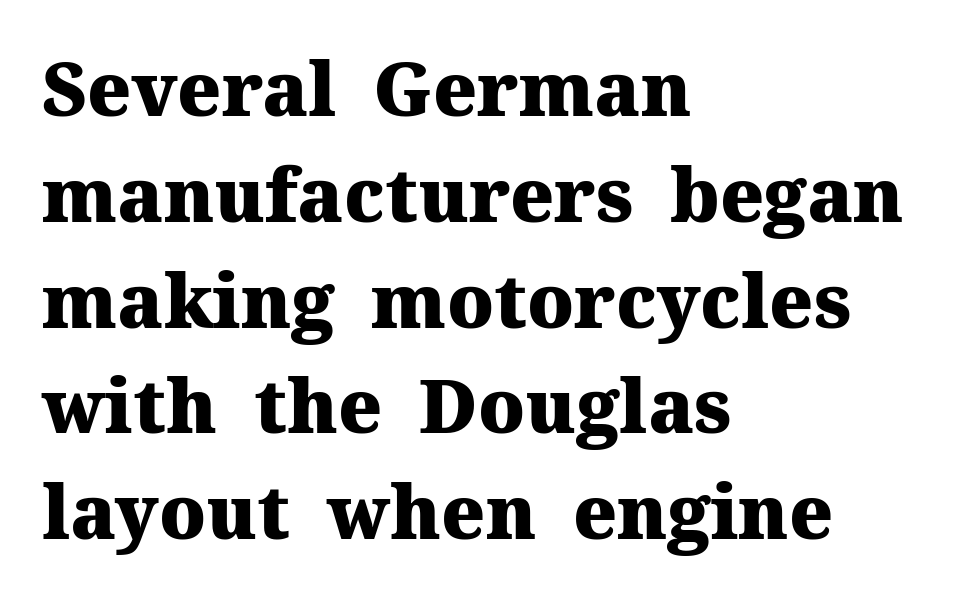
The image shows 74 px heavy serif type, upright; set left-aligned, normal line spacing (1.43x), normal letter spacing, not underlined; medium stroke contrast and a medium x-height.
